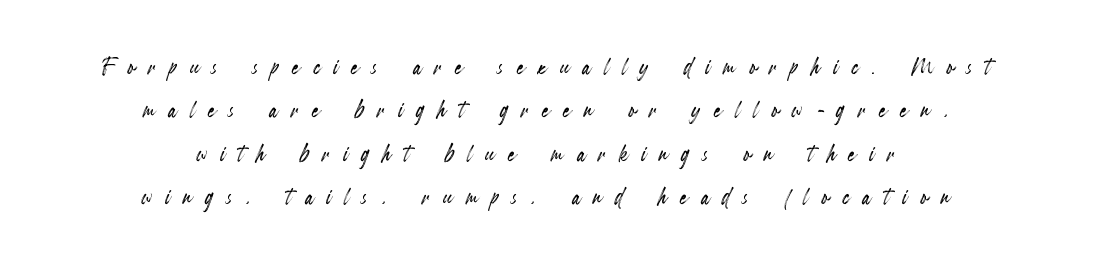
The image shows 29 px condensed type; set centered, normal line spacing (1.5x), unusually wide letter spacing (+0.46 em), not underlined; a small x-height.
